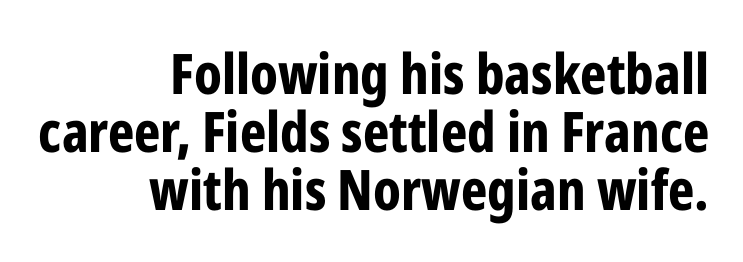
The image shows 56 px bold, condensed sans-serif type, upright; set right-aligned, tight line spacing (1.04x), normal letter spacing, not underlined; low stroke contrast and a medium x-height.
